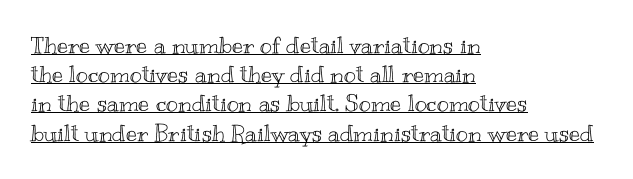
{"italic": "no", "underline": "yes", "align": "left", "line_spacing": "normal", "line_spacing_ratio": 1.27, "letter_spacing": "normal", "letter_spacing_em": 0.0, "glyph_px": 23}
